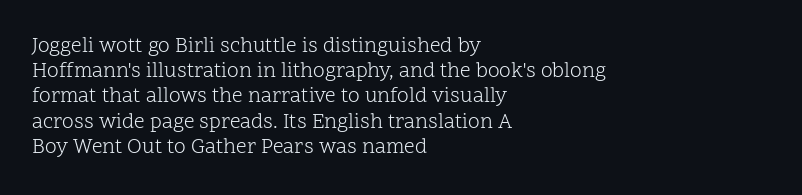
The image shows 21 px text type, upright; set left-aligned, line spacing 1.2x, normal letter spacing, not underlined.
